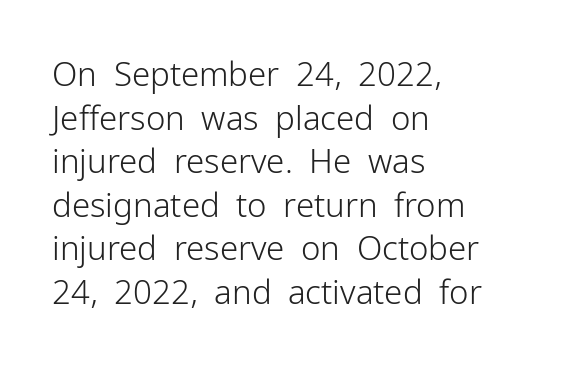
{"serif": "no", "italic": "no", "bold": "no", "weight": "light", "width": "normal", "stroke_contrast": "low", "x_height": "medium", "monospaced": "no", "underline": "no", "align": "left", "line_spacing": "normal", "line_spacing_ratio": 1.32, "letter_spacing": "normal", "letter_spacing_em": 0.0, "glyph_px": 33}
